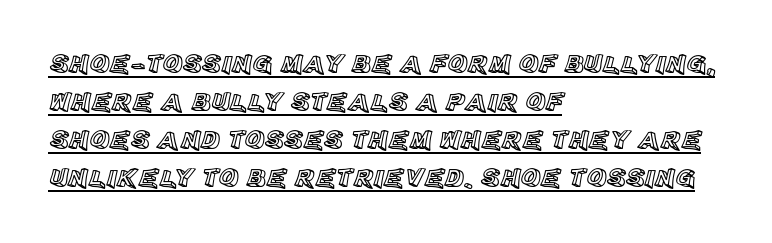
Q: Is the text italic (slanted)? A: Yes.
Q: Is the text underlined? A: Yes.
Q: How is the paragraph aligned? A: Left-aligned.
Q: Is the spacing between letters normal or unusually wide? A: Normal.
Q: Is the spacing between lines tight, normal or loose? A: Normal.
